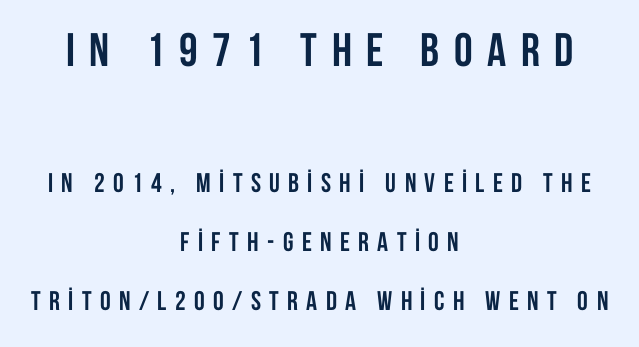
Q: Is the text bold? A: Yes.
Q: Is the text italic (slanted)? A: No, it is upright.
Q: Is the typeface a serif or a sans-serif typeface? A: Sans-serif.
Q: Is the text underlined? A: No.
Q: How is the paragraph aligned? A: Centered.
Q: Is the spacing between letters normal or unusually wide? A: Unusually wide.
Q: Is the spacing between lines tight, normal or loose? A: Loose.
Q: Which block of text is set in a larger size, the first (top) or the second (bottom)? A: The first (top) one.
Q: Width (condensed, normal, or wide)? A: Condensed.
Q: Stroke contrast? A: Low.
Q: x-height? A: Large.
Q: Monospaced? A: No.
